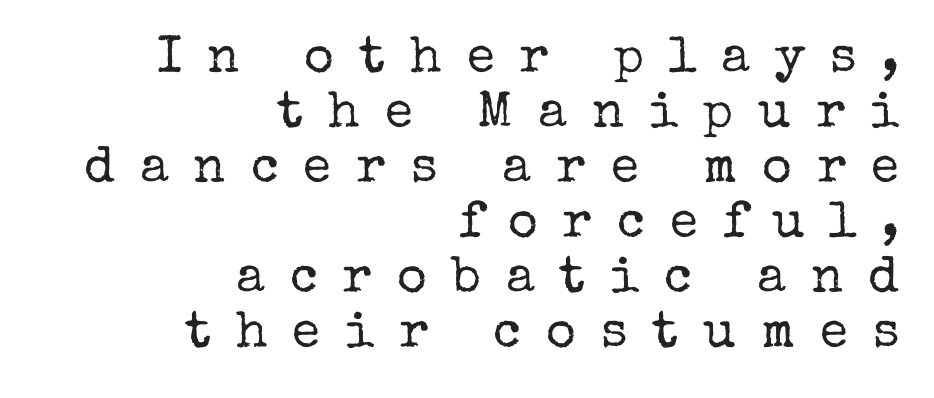
Honestly, there is no underline to notice here at all. Stems here are at most as thick as an everyday book face. A typesetter would call this heavily tracked-out type. The block of text is dense from top to bottom, with scant space between rows. One-word summary of the alignment: right. These lines are rendered in a variable-pitch font.
